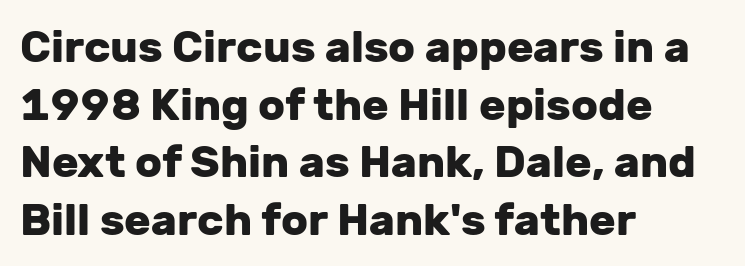
The image shows 44 px heavy sans-serif type, upright; set left-aligned, normal line spacing (1.31x), normal letter spacing, not underlined; low stroke contrast and a medium x-height.
